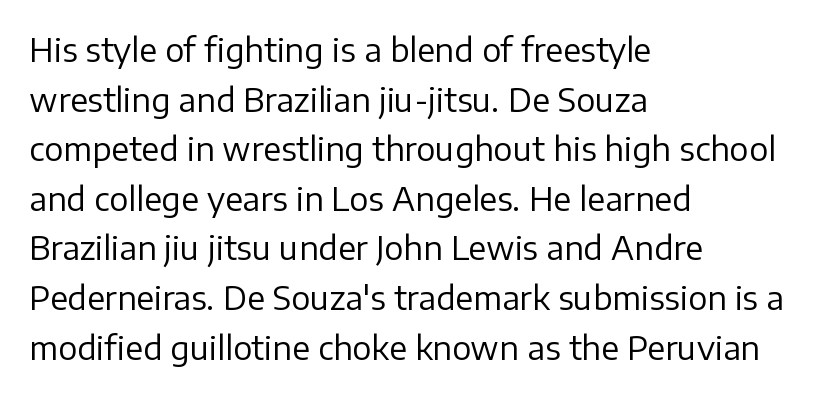
{"serif": "no", "italic": "no", "bold": "no", "weight": "regular", "width": "normal", "stroke_contrast": "low", "x_height": "medium", "monospaced": "no", "underline": "no", "align": "left", "line_spacing": "normal", "line_spacing_ratio": 1.55, "letter_spacing": "normal", "letter_spacing_em": 0.0, "glyph_px": 32}
